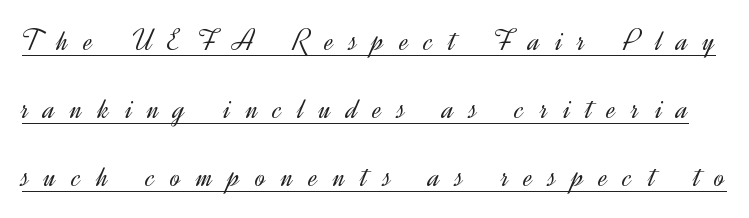
{"serif": "no", "bold": "no", "weight": "light", "width": "normal", "x_height": "small", "monospaced": "no", "underline": "yes", "line_spacing": "loose", "line_spacing_ratio": 2.19, "letter_spacing": "wide", "letter_spacing_em": 0.5, "glyph_px": 31}
